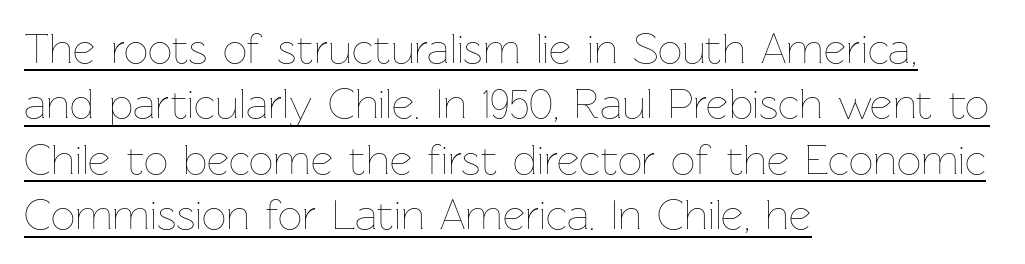
Q: Is the text bold? A: No.
Q: Is the text italic (slanted)? A: No, it is upright.
Q: Is the text underlined? A: Yes.
Q: How is the paragraph aligned? A: Left-aligned.
Q: Is the spacing between letters normal or unusually wide? A: Normal.
Q: Is the spacing between lines tight, normal or loose? A: Normal.
Q: Width (condensed, normal, or wide)? A: Normal.
Q: Stroke contrast? A: Low.
Q: x-height? A: Medium.
Q: Monospaced? A: No.
